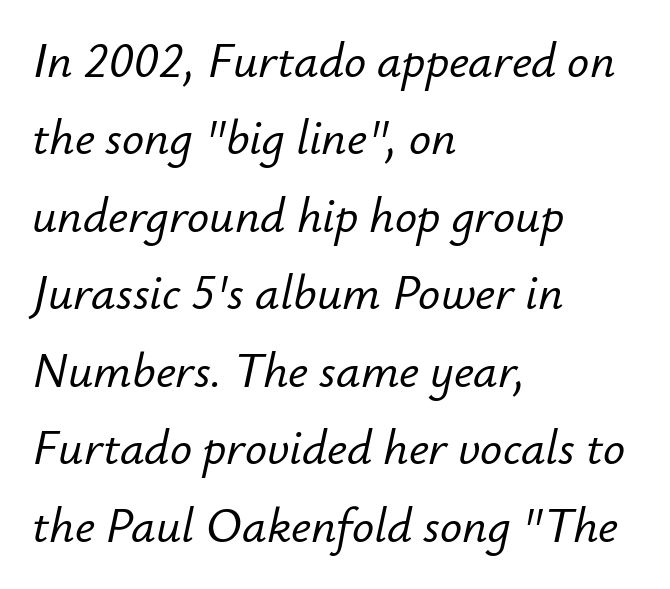
Q: Is the text italic (slanted)? A: Yes, it leans right by about 12 degrees.
Q: Is the text underlined? A: No.
Q: How is the paragraph aligned? A: Left-aligned.
Q: Is the spacing between letters normal or unusually wide? A: Normal.
Q: Is the spacing between lines tight, normal or loose? A: Normal.
Q: Width (condensed, normal, or wide)? A: Normal.
Q: Stroke contrast? A: Low.
Q: x-height? A: Small.
Q: Monospaced? A: No.
